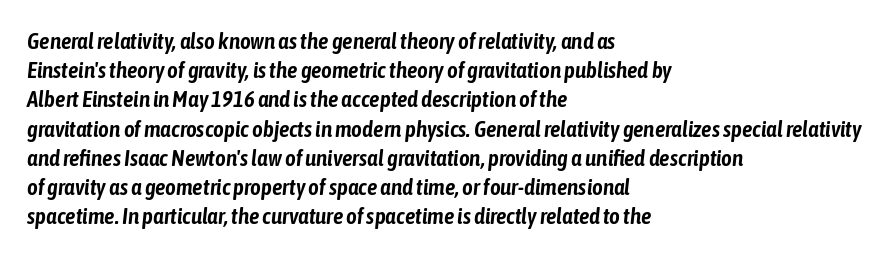
{"italic": "yes", "lean": "right", "slant_degrees": 6, "underline": "no", "align": "left", "line_spacing": "normal", "line_spacing_ratio": 1.27, "letter_spacing": "normal", "letter_spacing_em": 0.0, "glyph_px": 23}
